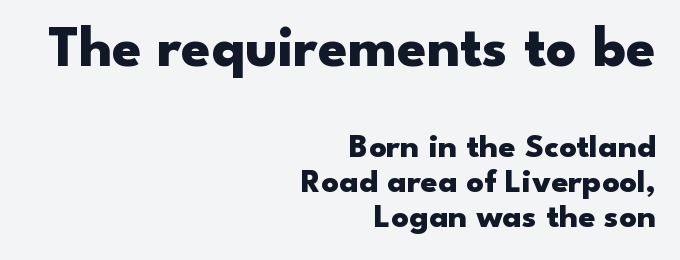
Q: Is the text bold? A: Yes.
Q: Is the text italic (slanted)? A: No, it is upright.
Q: Is the typeface a serif or a sans-serif typeface? A: Sans-serif.
Q: Is the text underlined? A: No.
Q: How is the paragraph aligned? A: Right-aligned.
Q: Is the spacing between letters normal or unusually wide? A: Normal.
Q: Is the spacing between lines tight, normal or loose? A: Tight.
Q: Which block of text is set in a larger size, the first (top) or the second (bottom)? A: The first (top) one.
Q: Width (condensed, normal, or wide)? A: Wide.
Q: Stroke contrast? A: Low.
Q: x-height? A: Small.
Q: Monospaced? A: No.
